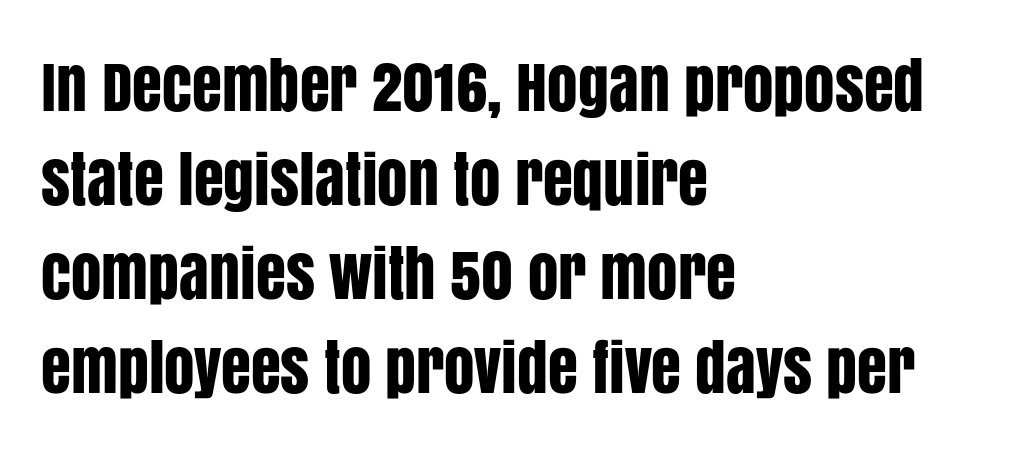
Q: Is the text italic (slanted)? A: No, it is upright.
Q: Is the typeface a serif or a sans-serif typeface? A: Sans-serif.
Q: Is the text underlined? A: No.
Q: How is the paragraph aligned? A: Left-aligned.
Q: Is the spacing between letters normal or unusually wide? A: Normal.
Q: Is the spacing between lines tight, normal or loose? A: Normal.
Q: Width (condensed, normal, or wide)? A: Condensed.
Q: Stroke contrast? A: Low.
Q: x-height? A: Large.
Q: Monospaced? A: No.
